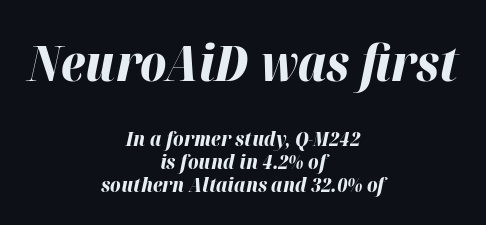
The image shows 50 px bold type, italic (leaning right); set centered, tight line spacing (1.14x), normal letter spacing, not underlined; the first (top) block is 2.5x larger; high stroke contrast and a medium x-height.
